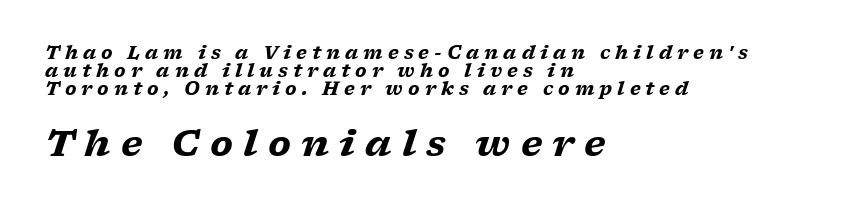
{"serif": "yes", "italic": "yes", "lean": "right", "slant_degrees": 17, "bold": "yes", "weight": "heavy", "width": "wide", "stroke_contrast": "low", "x_height": "medium", "monospaced": "no", "underline": "no", "align": "left", "line_spacing": "tight", "line_spacing_ratio": 1.01, "letter_spacing": "wide", "letter_spacing_em": 0.28, "larger_block": "second", "size_ratio": 2.0, "glyph_px": 36}
